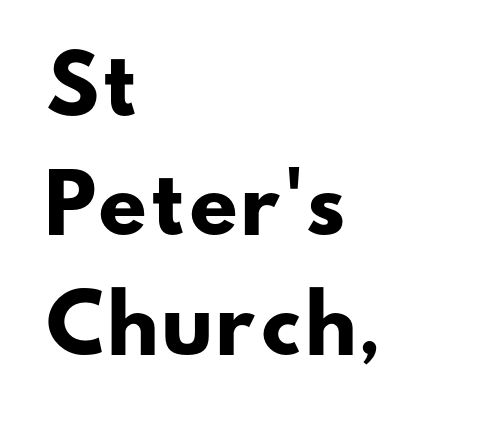
{"serif": "no", "bold": "yes", "weight": "heavy", "width": "wide", "stroke_contrast": "low", "x_height": "small", "monospaced": "no", "underline": "no", "align": "left", "line_spacing": "normal", "line_spacing_ratio": 1.53, "letter_spacing": "normal", "letter_spacing_em": 0.0, "glyph_px": 78}
